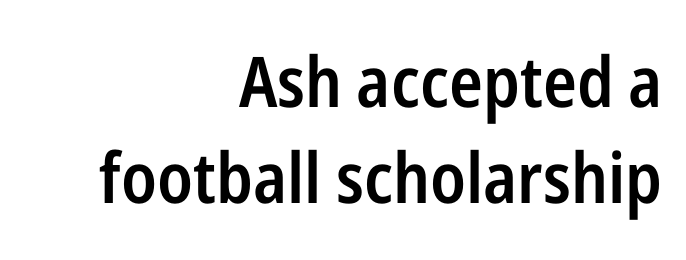
The image shows 70 px semibold, condensed sans-serif type, upright; set right-aligned, normal line spacing (1.37x), normal letter spacing, not underlined; low stroke contrast and a medium x-height.
